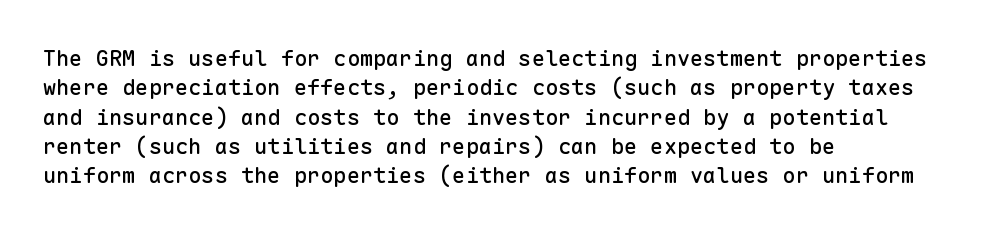
The image shows 22 px text type, upright; set left-aligned, normal line spacing (1.33x), normal letter spacing, not underlined.
